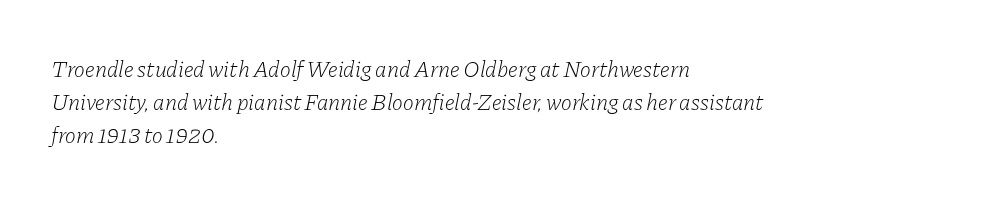
The image shows 23 px text type, italic (leaning right); set left-aligned, normal line spacing (1.44x), normal letter spacing, not underlined.
